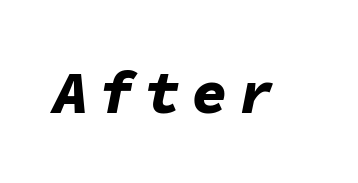
Any mark beneath the type? The region is blank. The passage shown is typed in a monospace face where columns stay perfectly aligned. Tall strokes in this sample are angled rather than plumb. Students, this is bold: see how much ink each stroke carries.
